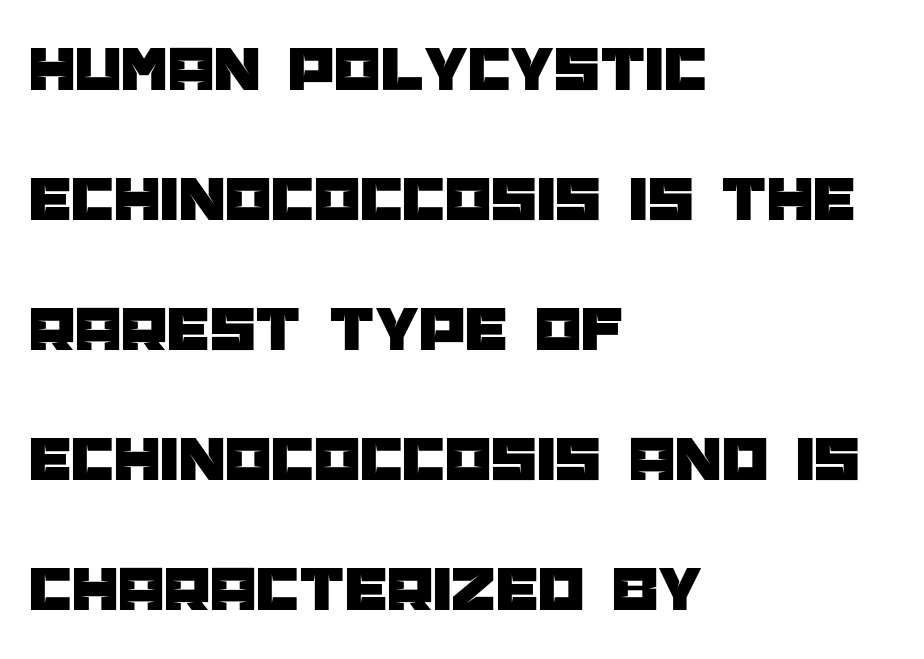
{"serif": "no", "italic": "no", "width": "normal", "stroke_contrast": "low", "x_height": "large", "monospaced": "no", "underline": "no", "align": "left", "line_spacing": "loose", "line_spacing_ratio": 1.97, "letter_spacing": "normal", "letter_spacing_em": 0.0, "glyph_px": 66}
